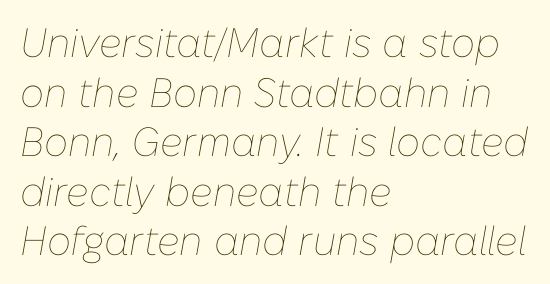
Q: Is the text bold? A: No.
Q: Is the text italic (slanted)? A: Yes, it leans right by about 10 degrees.
Q: Is the text underlined? A: No.
Q: How is the paragraph aligned? A: Left-aligned.
Q: Is the spacing between letters normal or unusually wide? A: Normal.
Q: Width (condensed, normal, or wide)? A: Normal.
Q: Stroke contrast? A: Low.
Q: x-height? A: Medium.
Q: Monospaced? A: No.
